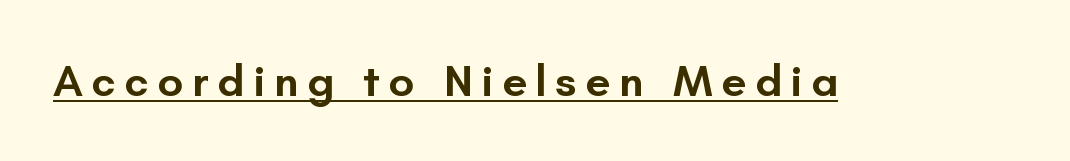
The rendering uses natural spacing where letterforms have individual widths. Summary of weight: moderately heavy, a semibold. Underlining? Definitely there. To sum up the face: it is a sans, with no serifs. Every character sits straight up, as roman type does.
